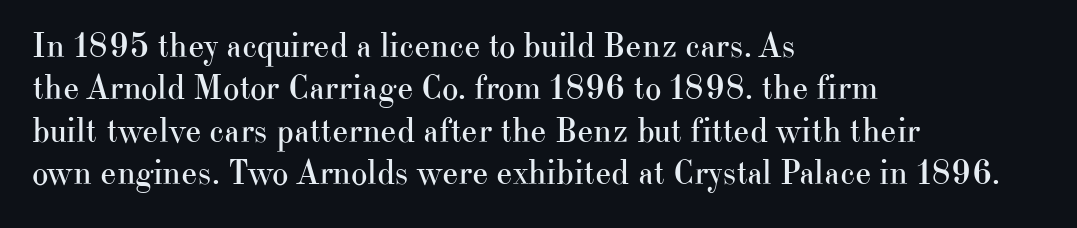
The image shows 35 px regular-weight serif type, upright; set left-aligned, line spacing 1.21x, normal letter spacing, not underlined; high stroke contrast and a small x-height.
